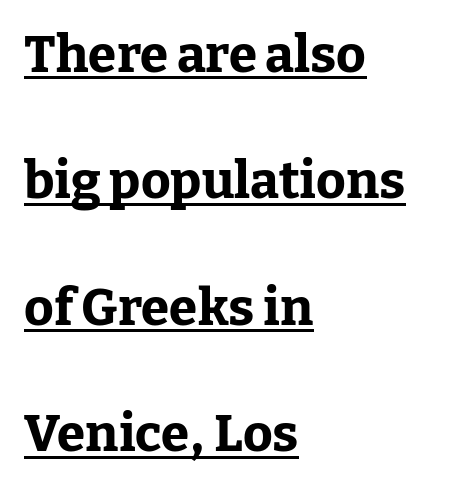
Q: Is the text bold? A: Yes.
Q: Is the text italic (slanted)? A: No, it is upright.
Q: Is the typeface a serif or a sans-serif typeface? A: Serif.
Q: Is the text underlined? A: Yes.
Q: How is the paragraph aligned? A: Left-aligned.
Q: Is the spacing between letters normal or unusually wide? A: Normal.
Q: Is the spacing between lines tight, normal or loose? A: Loose.
Q: Width (condensed, normal, or wide)? A: Normal.
Q: Stroke contrast? A: Low.
Q: x-height? A: Medium.
Q: Monospaced? A: No.
